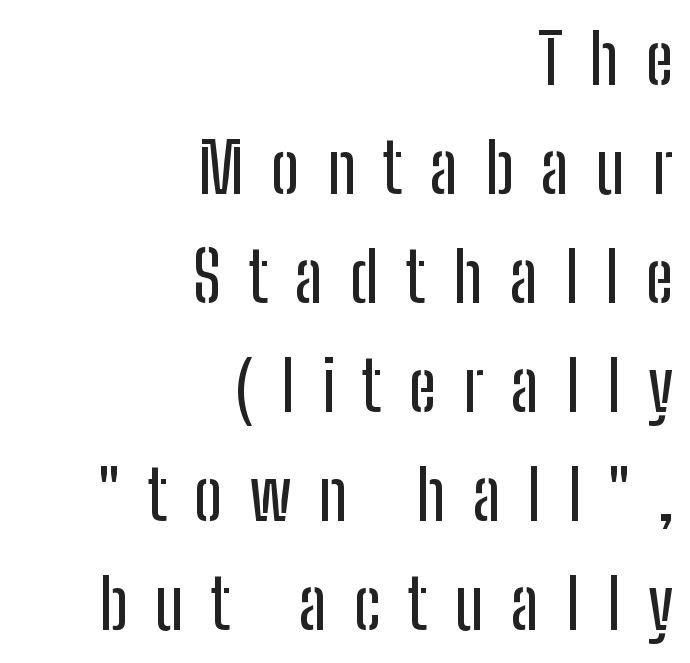
The image shows 69 px condensed sans-serif type, upright; set right-aligned, normal line spacing (1.58x), unusually wide letter spacing (+0.39 em), not underlined; low stroke contrast and a medium x-height.
